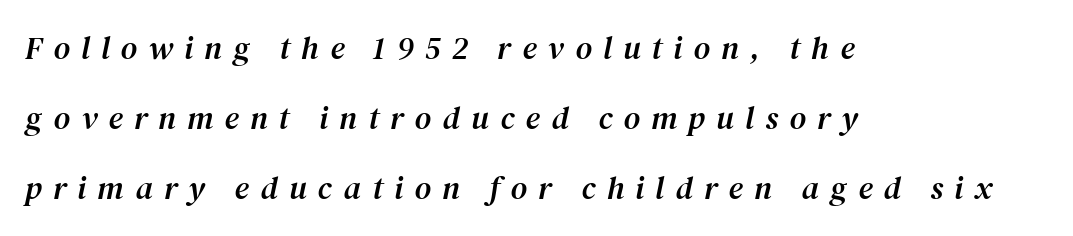
Q: Is the text italic (slanted)? A: Yes, it leans right by about 12 degrees.
Q: Is the typeface a serif or a sans-serif typeface? A: Serif.
Q: Is the text underlined? A: No.
Q: How is the paragraph aligned? A: Left-aligned.
Q: Is the spacing between letters normal or unusually wide? A: Unusually wide.
Q: Is the spacing between lines tight, normal or loose? A: Loose.
Q: Width (condensed, normal, or wide)? A: Normal.
Q: Stroke contrast? A: Medium.
Q: x-height? A: Medium.
Q: Monospaced? A: No.
